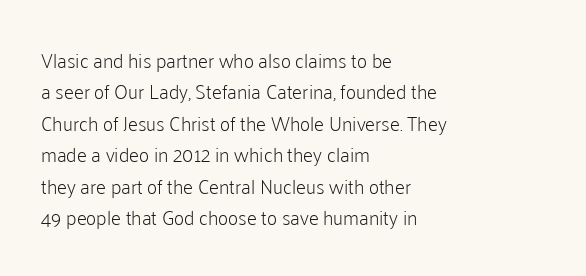
Q: Is the text bold? A: No.
Q: Is the text italic (slanted)? A: No, it is upright.
Q: Is the text underlined? A: No.
Q: How is the paragraph aligned? A: Left-aligned.
Q: Is the spacing between letters normal or unusually wide? A: Normal.
Q: Is the spacing between lines tight, normal or loose? A: Normal.
